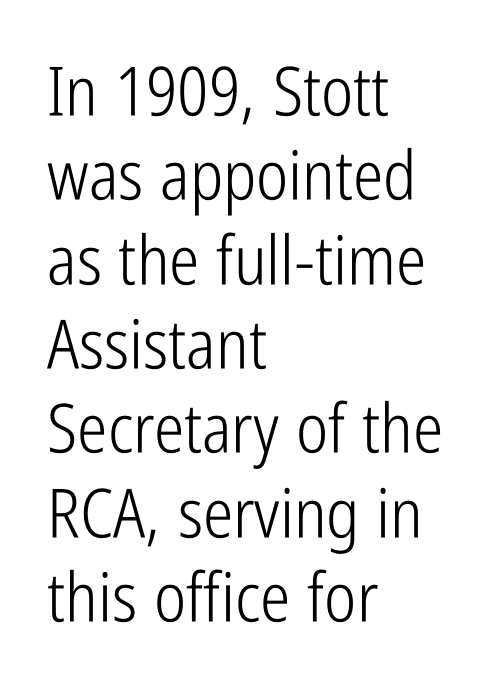
{"serif": "no", "italic": "no", "bold": "no", "weight": "light", "width": "condensed", "stroke_contrast": "low", "x_height": "medium", "monospaced": "no", "underline": "no", "align": "left", "line_spacing_ratio": 1.24, "letter_spacing": "normal", "letter_spacing_em": 0.0, "glyph_px": 68}
